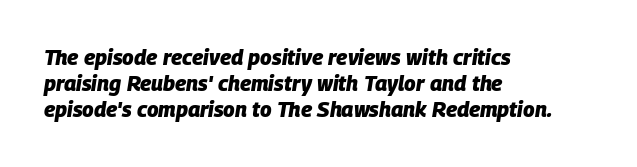
{"italic": "yes", "lean": "right", "slant_degrees": 9, "bold": "yes", "underline": "no", "align": "left", "line_spacing_ratio": 1.24, "letter_spacing": "normal", "letter_spacing_em": 0.0, "glyph_px": 21}
